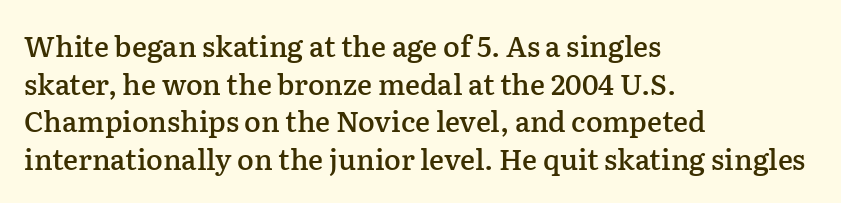
The image shows 28 px semibold serif type, upright; set left-aligned, normal line spacing (1.34x), normal letter spacing, not underlined; low stroke contrast and a medium x-height.
